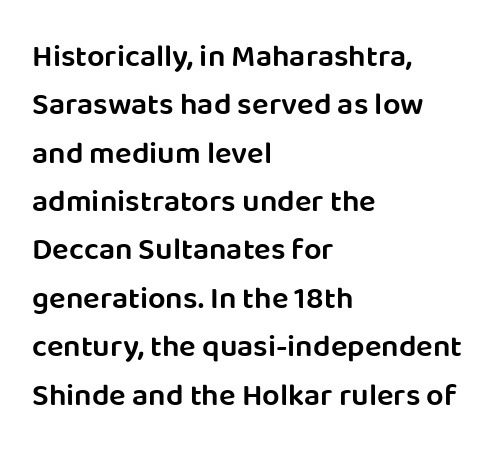
The image shows 31 px semibold sans-serif type, upright; set left-aligned, normal line spacing (1.56x), normal letter spacing, not underlined; low stroke contrast and a large x-height.
